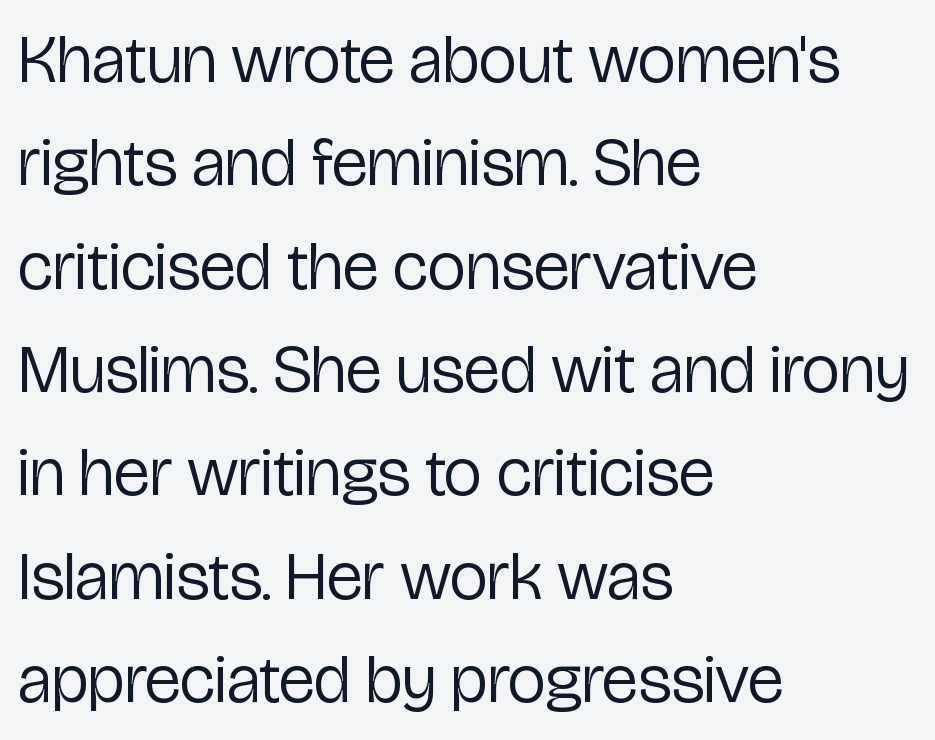
Q: Is the text bold? A: No.
Q: Is the text italic (slanted)? A: No, it is upright.
Q: Is the typeface a serif or a sans-serif typeface? A: Sans-serif.
Q: Is the text underlined? A: No.
Q: How is the paragraph aligned? A: Left-aligned.
Q: Is the spacing between letters normal or unusually wide? A: Normal.
Q: Is the spacing between lines tight, normal or loose? A: Normal.
Q: Width (condensed, normal, or wide)? A: Condensed.
Q: Stroke contrast? A: Low.
Q: x-height? A: Medium.
Q: Monospaced? A: No.
